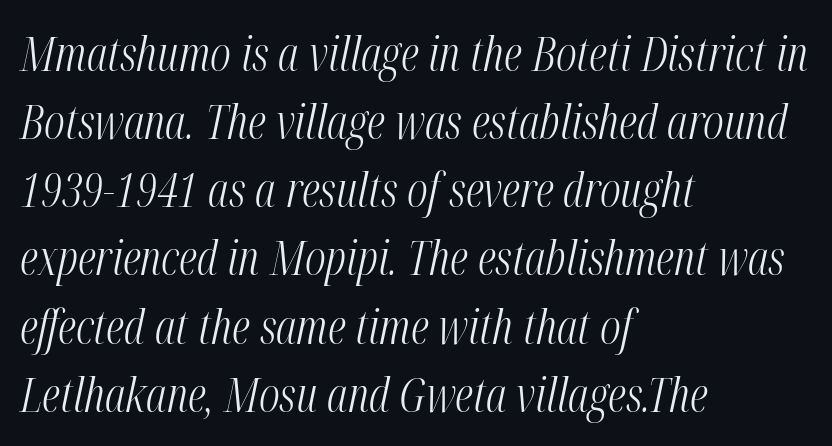
Leading matches the norm, producing a regular column. This sample has the flowing, uneven cadence of proportional lettering. The typesetter chose a ragged-right arrangement here. Plain, unruled lines of type. Nobody touched the tracking dial on this one. The rendering applies a slant to the glyphs.
